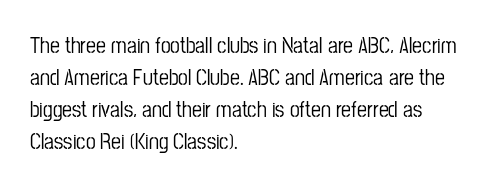
Q: Is the text italic (slanted)? A: No, it is upright.
Q: Is the text underlined? A: No.
Q: How is the paragraph aligned? A: Left-aligned.
Q: Is the spacing between letters normal or unusually wide? A: Normal.
Q: Is the spacing between lines tight, normal or loose? A: Normal.
